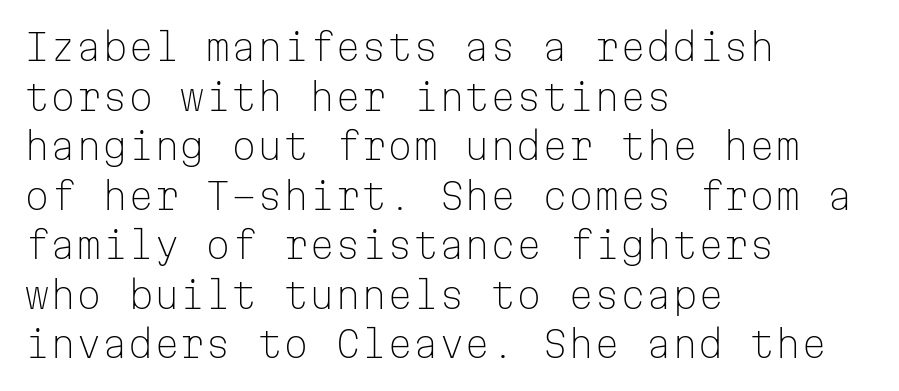
The image shows 37 px light sans-serif type, upright, monospaced; set left-aligned, normal line spacing (1.34x), normal letter spacing, not underlined; low stroke contrast and a medium x-height.
